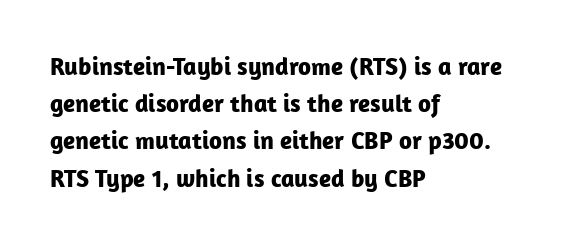
The image shows 25 px bold type, upright; set left-aligned, normal line spacing (1.49x), normal letter spacing, not underlined.
